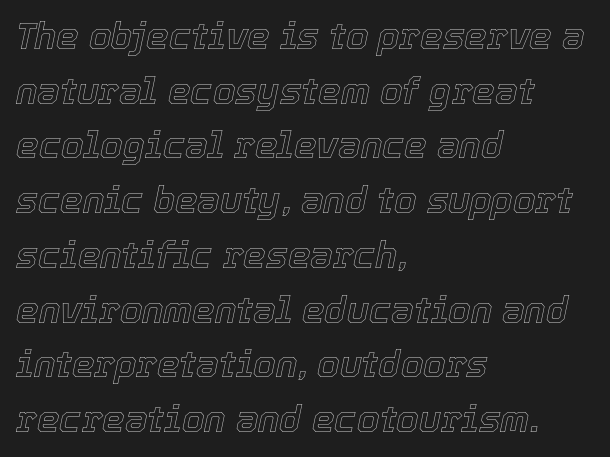
The image shows 36 px text type, italic (leaning right); set left-aligned, normal line spacing (1.52x), normal letter spacing, not underlined; a medium x-height.
